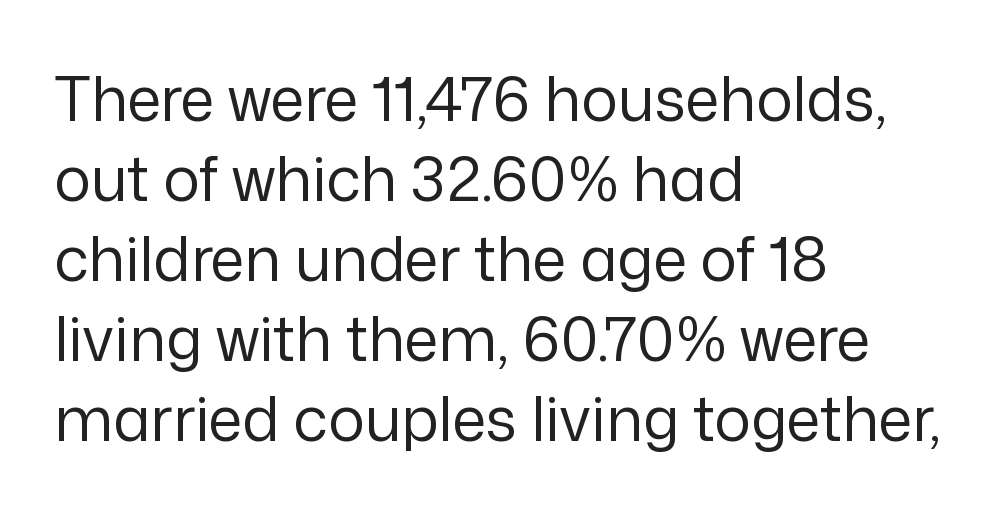
The image shows 61 px regular-weight sans-serif type, upright; set left-aligned, normal line spacing (1.31x), normal letter spacing, not underlined; low stroke contrast and a medium x-height.
